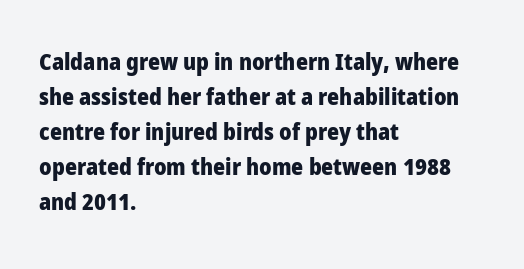
Q: Is the text bold? A: Yes.
Q: Is the text italic (slanted)? A: No, it is upright.
Q: Is the text underlined? A: No.
Q: How is the paragraph aligned? A: Left-aligned.
Q: Is the spacing between letters normal or unusually wide? A: Normal.
Q: Is the spacing between lines tight, normal or loose? A: Normal.
